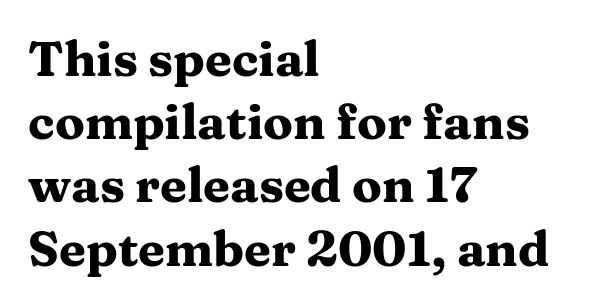
The image shows 49 px heavy, wide serif type, upright; set left-aligned, normal line spacing (1.29x), normal letter spacing, not underlined; medium stroke contrast and a medium x-height.
